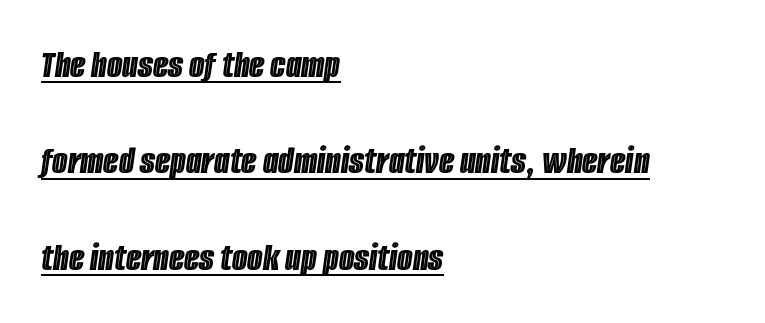
The image shows 40 px condensed type, italic (leaning right); set left-aligned, loose line spacing (2.41x), normal letter spacing, underlined; a large x-height.
